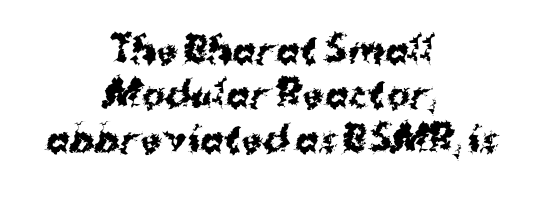
Q: Is the text bold? A: Yes.
Q: Is the text italic (slanted)? A: Yes.
Q: Is the typeface a serif or a sans-serif typeface? A: Sans-serif.
Q: Is the text underlined? A: No.
Q: How is the paragraph aligned? A: Centered.
Q: Is the spacing between letters normal or unusually wide? A: Normal.
Q: Is the spacing between lines tight, normal or loose? A: Normal.
Q: Width (condensed, normal, or wide)? A: Normal.
Q: Stroke contrast? A: Medium.
Q: x-height? A: Medium.
Q: Monospaced? A: No.
